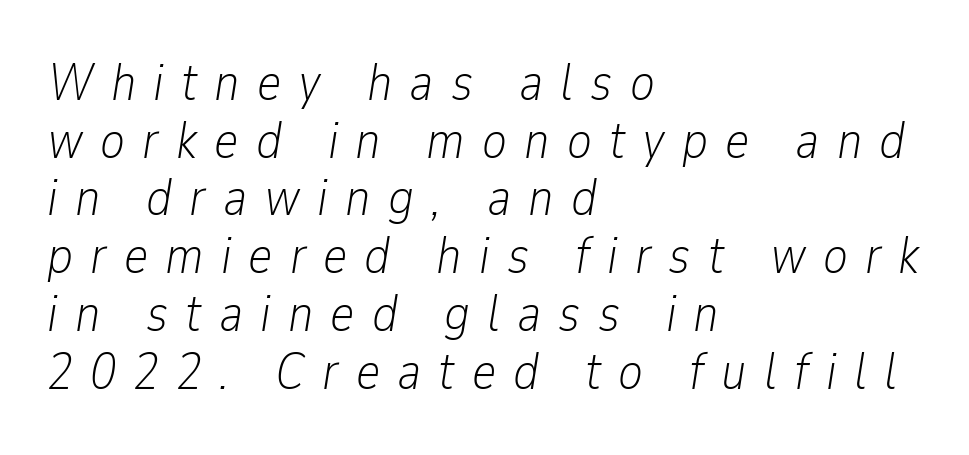
{"italic": "yes", "lean": "right", "slant_degrees": 9, "bold": "no", "weight": "light", "width": "condensed", "stroke_contrast": "low", "x_height": "medium", "monospaced": "no", "underline": "no", "align": "left", "line_spacing": "tight", "line_spacing_ratio": 1.11, "letter_spacing": "wide", "letter_spacing_em": 0.33, "glyph_px": 52}
